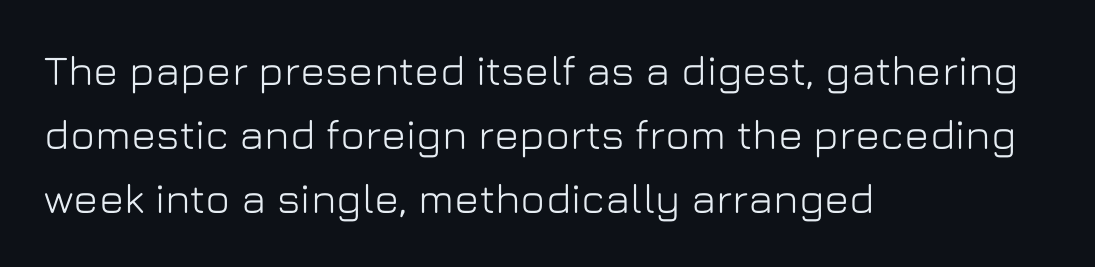
The image shows 42 px sans-serif type, upright; set left-aligned, normal line spacing (1.52x), normal letter spacing, not underlined; low stroke contrast and a medium x-height.
